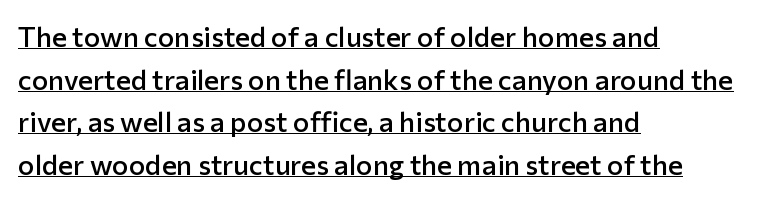
The image shows 28 px semibold sans-serif type, upright; set left-aligned, normal line spacing (1.52x), normal letter spacing, underlined; low stroke contrast and a medium x-height.
